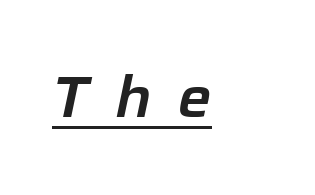
{"italic": "yes", "lean": "right", "slant_degrees": 12, "width": "normal", "stroke_contrast": "low", "x_height": "medium", "monospaced": "no", "underline": "yes", "letter_spacing": "wide", "letter_spacing_em": 0.46, "glyph_px": 57}
